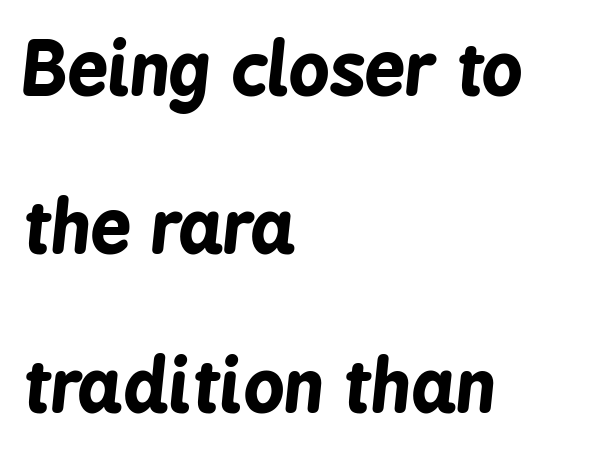
The image shows 72 px bold, condensed type, italic (leaning right); set left-aligned, loose line spacing (2.2x), normal letter spacing, not underlined; low stroke contrast and a medium x-height.
